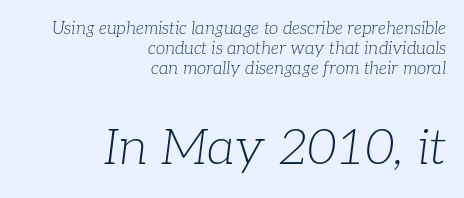
Q: Is the text bold? A: No.
Q: Is the text italic (slanted)? A: Yes, it leans right by about 7 degrees.
Q: Is the typeface a serif or a sans-serif typeface? A: Serif.
Q: Is the text underlined? A: No.
Q: How is the paragraph aligned? A: Right-aligned.
Q: Is the spacing between letters normal or unusually wide? A: Normal.
Q: Which block of text is set in a larger size, the first (top) or the second (bottom)? A: The second (bottom) one.
Q: Width (condensed, normal, or wide)? A: Normal.
Q: Stroke contrast? A: Low.
Q: x-height? A: Medium.
Q: Monospaced? A: No.
